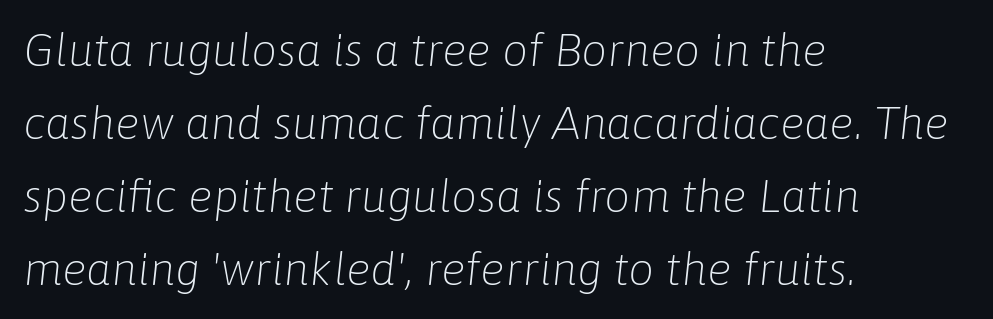
The type is set solid horizontally, with unmodified tracking. Looking at the ascenders, they clearly lean. Looks like regular typesetting: each glyph gets only the width it needs. Quick note: underline off. The paragraph shown leans on its left margin.
